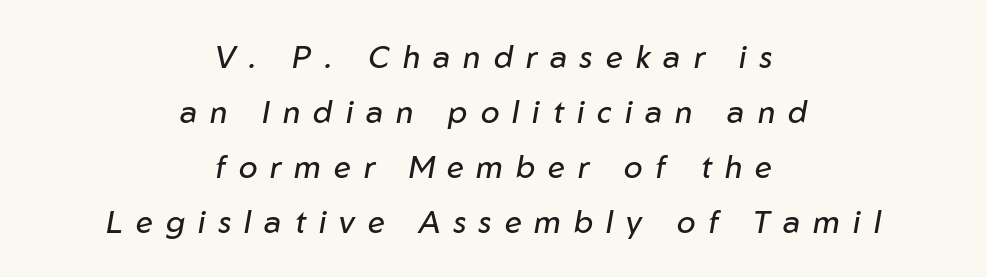
Q: Is the text bold? A: No.
Q: Is the text italic (slanted)? A: Yes, it leans right by about 10 degrees.
Q: Is the text underlined? A: No.
Q: How is the paragraph aligned? A: Centered.
Q: Is the spacing between letters normal or unusually wide? A: Unusually wide.
Q: Width (condensed, normal, or wide)? A: Normal.
Q: Stroke contrast? A: Low.
Q: x-height? A: Medium.
Q: Monospaced? A: No.
